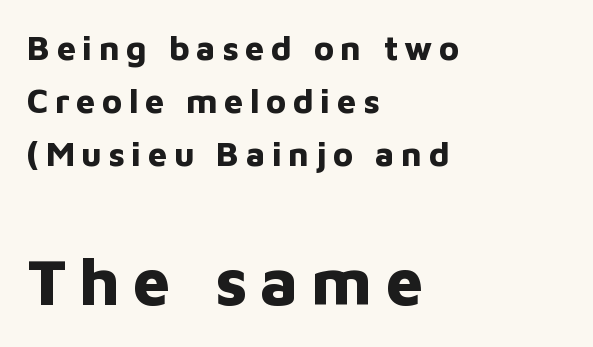
{"serif": "no", "italic": "no", "bold": "yes", "weight": "bold", "width": "normal", "stroke_contrast": "low", "x_height": "medium", "monospaced": "no", "underline": "no", "align": "left", "line_spacing": "normal", "line_spacing_ratio": 1.56, "larger_block": "second", "size_ratio": 1.97, "glyph_px": 67}
